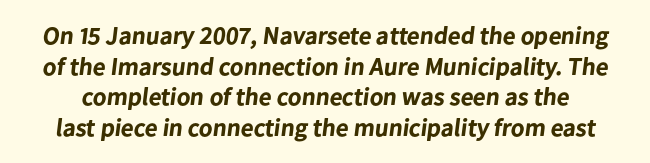
Q: Is the text bold? A: Yes.
Q: Is the text underlined? A: No.
Q: Is the spacing between letters normal or unusually wide? A: Normal.
